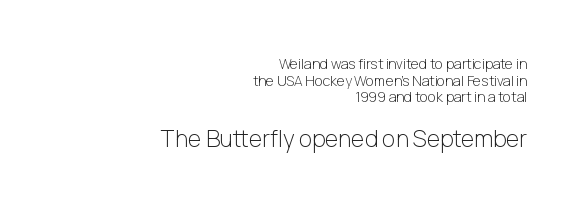
Q: Is the text bold? A: No.
Q: Is the text italic (slanted)? A: No, it is upright.
Q: Is the text underlined? A: No.
Q: How is the paragraph aligned? A: Right-aligned.
Q: Is the spacing between letters normal or unusually wide? A: Normal.
Q: Which block of text is set in a larger size, the first (top) or the second (bottom)? A: The second (bottom) one.
